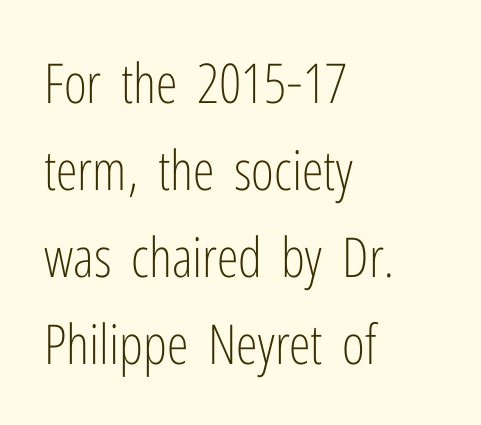
Q: Is the text bold? A: No.
Q: Is the text italic (slanted)? A: No, it is upright.
Q: Is the typeface a serif or a sans-serif typeface? A: Sans-serif.
Q: Is the text underlined? A: No.
Q: How is the paragraph aligned? A: Left-aligned.
Q: Is the spacing between letters normal or unusually wide? A: Normal.
Q: Is the spacing between lines tight, normal or loose? A: Normal.
Q: Width (condensed, normal, or wide)? A: Condensed.
Q: Stroke contrast? A: Low.
Q: x-height? A: Medium.
Q: Monospaced? A: No.
